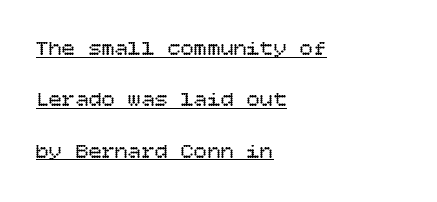
Q: Is the text bold? A: No.
Q: Is the text italic (slanted)? A: No, it is upright.
Q: Is the text underlined? A: Yes.
Q: How is the paragraph aligned? A: Left-aligned.
Q: Is the spacing between letters normal or unusually wide? A: Normal.
Q: Is the spacing between lines tight, normal or loose? A: Loose.
